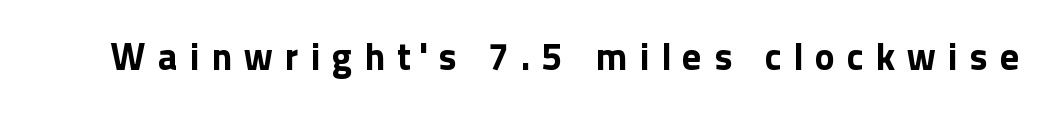
Caption: bold face, heavy strokes. Anything drawn beneath the words? Only blank space. Here the designer chose a conventional face with non-uniform glyph widths. This sample uses expanded letter spacing, leaving extra air between glyphs. Typographically, this falls in the sans-serif category.
